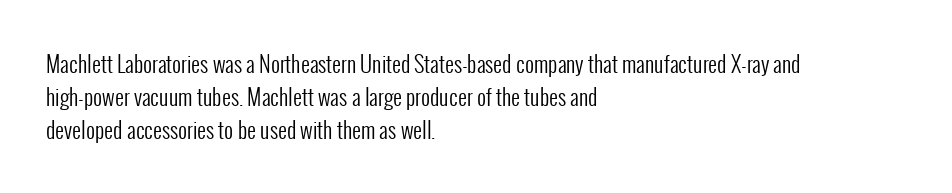
The image shows 22 px text type, upright; set left-aligned, normal line spacing (1.51x), normal letter spacing, not underlined.
